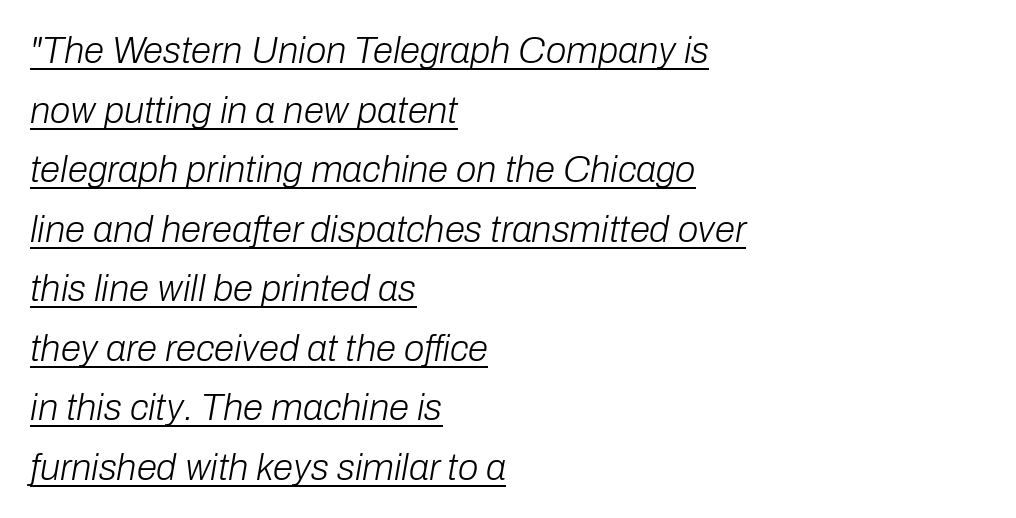
{"italic": "yes", "lean": "right", "slant_degrees": 10, "bold": "no", "weight": "light", "width": "normal", "stroke_contrast": "low", "x_height": "medium", "monospaced": "no", "underline": "yes", "align": "left", "line_spacing": "normal", "line_spacing_ratio": 1.61, "letter_spacing": "normal", "letter_spacing_em": 0.0, "glyph_px": 37}
